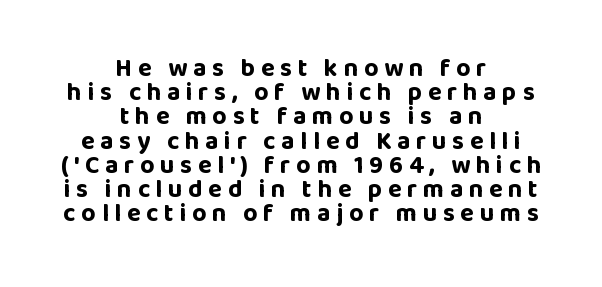
The image shows 25 px bold type, upright; set centered, tight line spacing (0.97x), unusually wide letter spacing (+0.23 em), not underlined.
